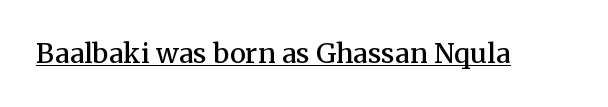
The image shows 27 px text type, upright; set normal letter spacing, underlined.
